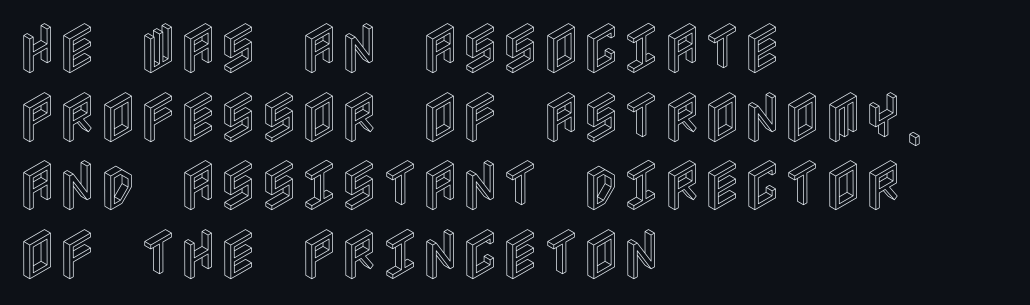
The image shows 55 px condensed type, upright; set left-aligned, normal line spacing (1.25x), normal letter spacing, not underlined; a large x-height.
